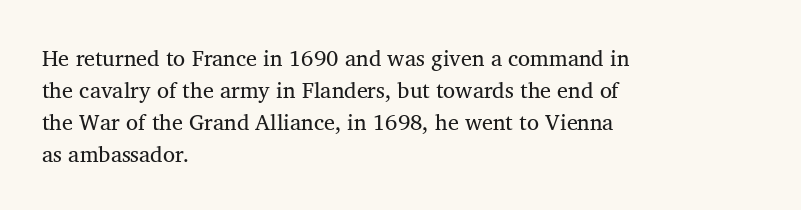
The image shows 22 px text type, upright; set left-aligned, normal line spacing (1.45x), normal letter spacing, not underlined.
